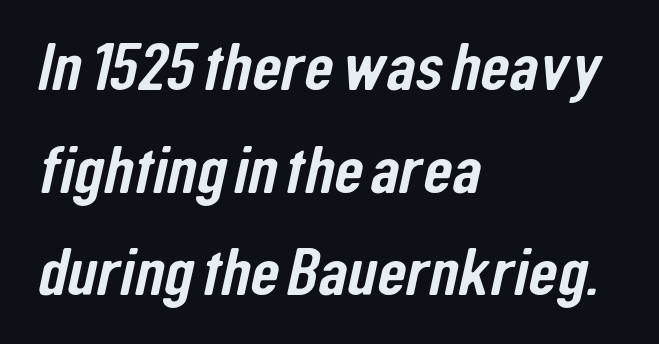
The image shows 67 px condensed sans-serif type; set left-aligned, normal line spacing (1.53x), normal letter spacing, not underlined; low stroke contrast and a medium x-height.
